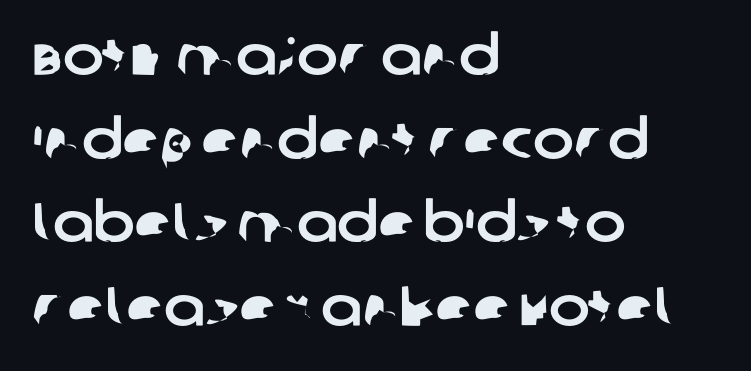
{"serif": "no", "width": "normal", "stroke_contrast": "low", "x_height": "large", "monospaced": "no", "underline": "no", "align": "left", "line_spacing": "normal", "line_spacing_ratio": 1.52, "letter_spacing": "normal", "letter_spacing_em": 0.0, "glyph_px": 55}
